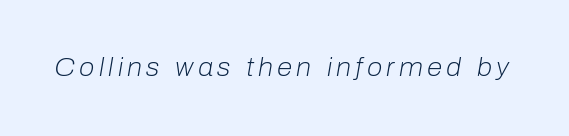
Q: Is the text bold? A: No.
Q: Is the text italic (slanted)? A: Yes, it leans right by about 10 degrees.
Q: Is the text underlined? A: No.
